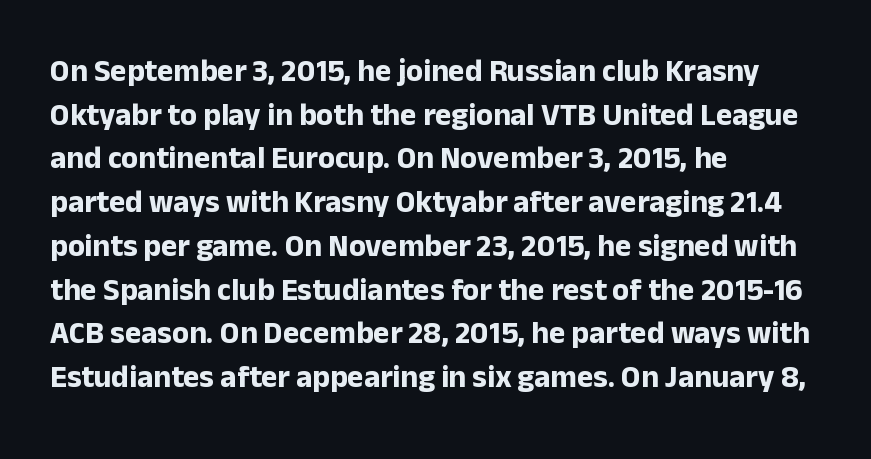
{"serif": "no", "italic": "no", "bold": "yes", "weight": "bold", "width": "normal", "stroke_contrast": "low", "x_height": "medium", "monospaced": "no", "underline": "no", "align": "left", "line_spacing": "normal", "line_spacing_ratio": 1.41, "letter_spacing": "normal", "letter_spacing_em": 0.0, "glyph_px": 31}
